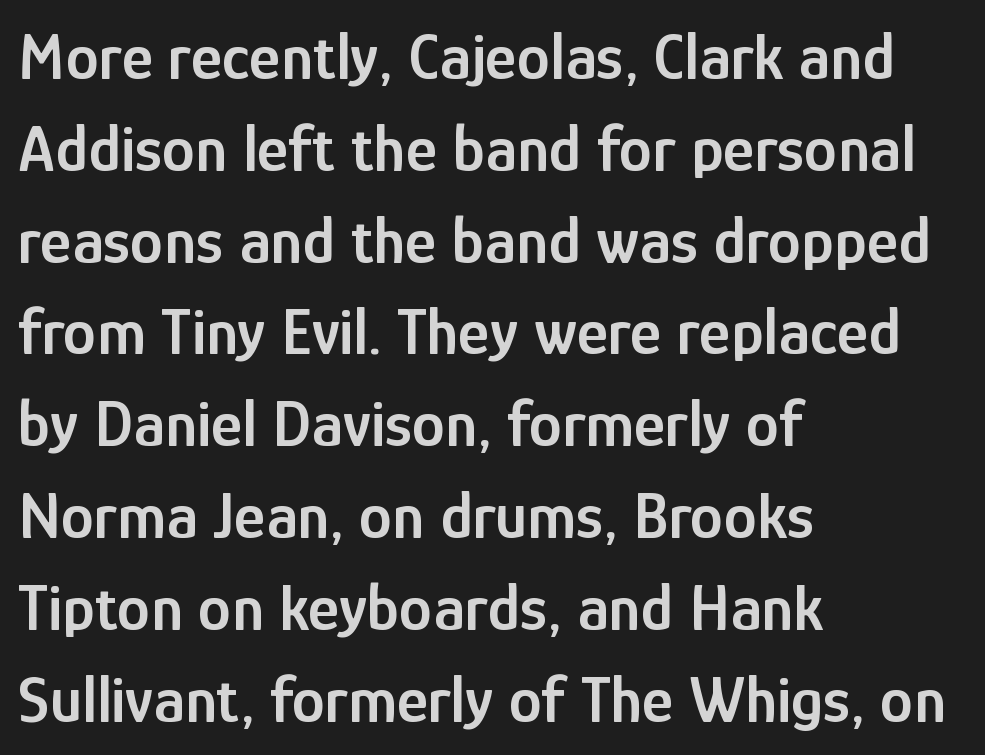
The image shows 67 px semibold, condensed sans-serif type, upright; set left-aligned, normal line spacing (1.37x), normal letter spacing, not underlined; low stroke contrast and a medium x-height.
